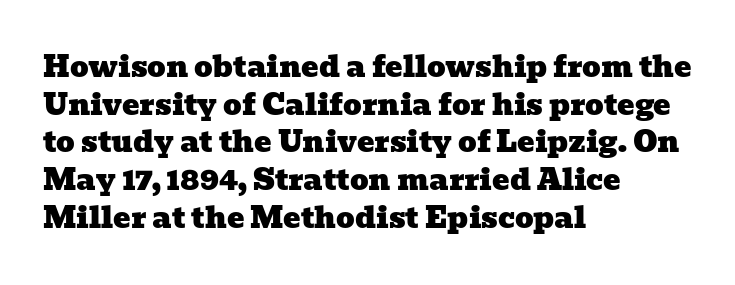
Q: Is the typeface a serif or a sans-serif typeface? A: Serif.
Q: Is the text underlined? A: No.
Q: How is the paragraph aligned? A: Left-aligned.
Q: Is the spacing between letters normal or unusually wide? A: Normal.
Q: Is the spacing between lines tight, normal or loose? A: Normal.
Q: Width (condensed, normal, or wide)? A: Wide.
Q: Stroke contrast? A: Low.
Q: x-height? A: Medium.
Q: Monospaced? A: No.
